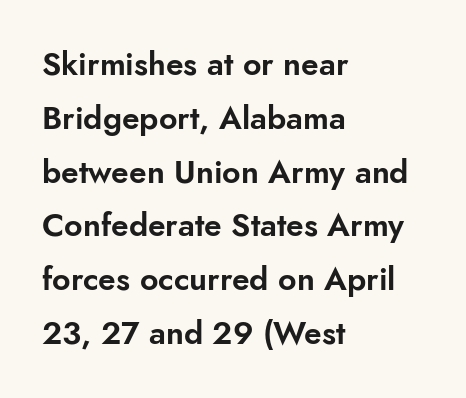
The image shows 32 px sans-serif type, upright; set left-aligned, normal line spacing (1.68x), normal letter spacing, not underlined; low stroke contrast and a small x-height.
